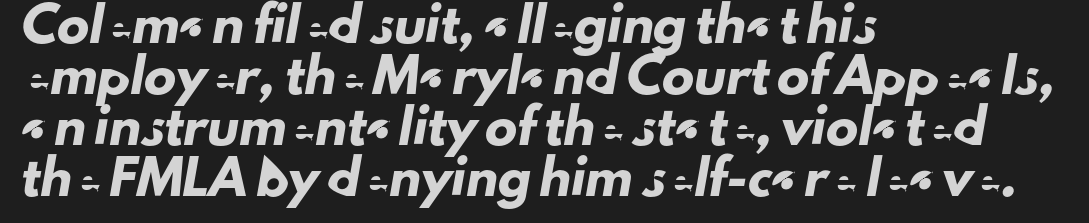
Baseline-to-baseline distance is the conventional proportion of letter height. Note the varied advance widths — an 'i' is clearly narrower than an 'm'. Left-aligned paragraph, ragged on the right. Compared with typical body copy, the letter spacing here is the same. The glyphs in this specimen are sans serif. Nobody drew a line under any word here.
